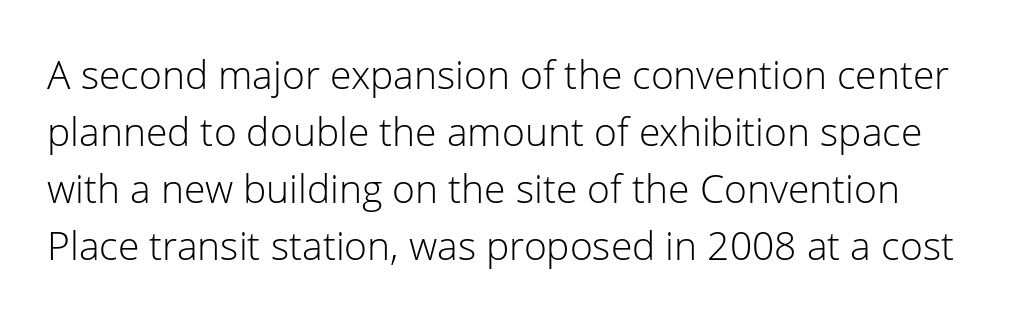
Q: Is the text bold? A: No.
Q: Is the text italic (slanted)? A: No, it is upright.
Q: Is the typeface a serif or a sans-serif typeface? A: Sans-serif.
Q: Is the text underlined? A: No.
Q: Is the spacing between letters normal or unusually wide? A: Normal.
Q: Is the spacing between lines tight, normal or loose? A: Normal.
Q: Width (condensed, normal, or wide)? A: Normal.
Q: Stroke contrast? A: Low.
Q: x-height? A: Medium.
Q: Monospaced? A: No.
